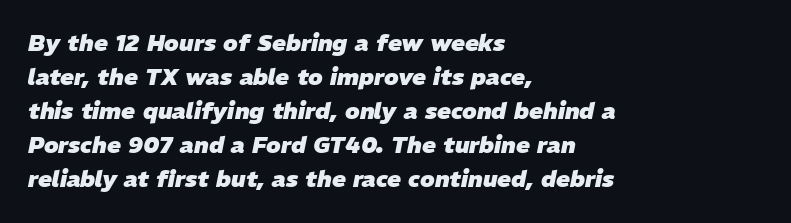
The string is rendered with underlining switched off. The letters are bold, with thick, heavy strokes. The passage shown stacks its lines at a standard gap. Would a proofreader flag this as italicized? Yes. If you drew a ruler down the left edge, every line would touch it. How are the letters spaced? Ordinarily, with no added tracking.
